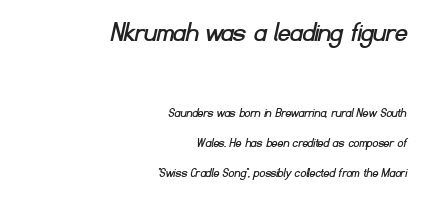
Varying glyph widths throughout — classic text-font behaviour. The setting favours the right margin, as signatures and pull-quotes sometimes do. The space beneath each line is pristine and unruled. The passage shown is typeset with a sans-serif family.
